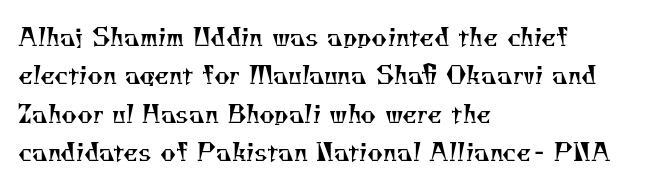
Q: Is the text bold? A: No.
Q: Is the text underlined? A: No.
Q: How is the paragraph aligned? A: Left-aligned.
Q: Is the spacing between letters normal or unusually wide? A: Normal.
Q: Is the spacing between lines tight, normal or loose? A: Normal.
